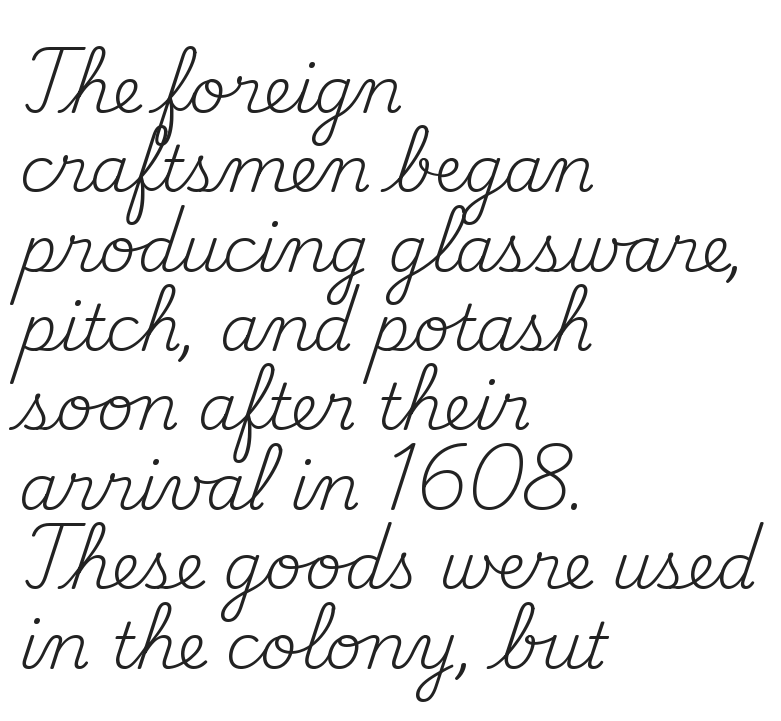
The image shows 64 px regular-weight serif type; set left-aligned, line spacing 1.24x, normal letter spacing, not underlined; medium stroke contrast and a small x-height.
